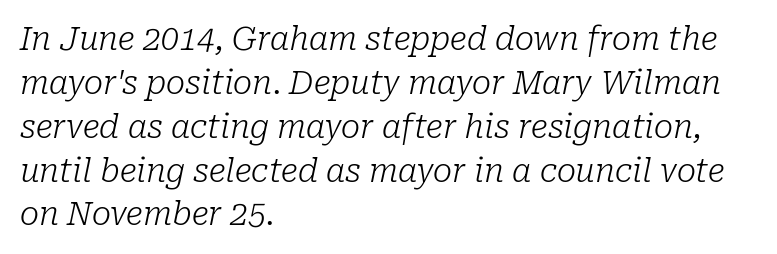
The image shows 32 px light serif type, italic (leaning right); set left-aligned, normal line spacing (1.37x), normal letter spacing, not underlined; low stroke contrast and a medium x-height.
